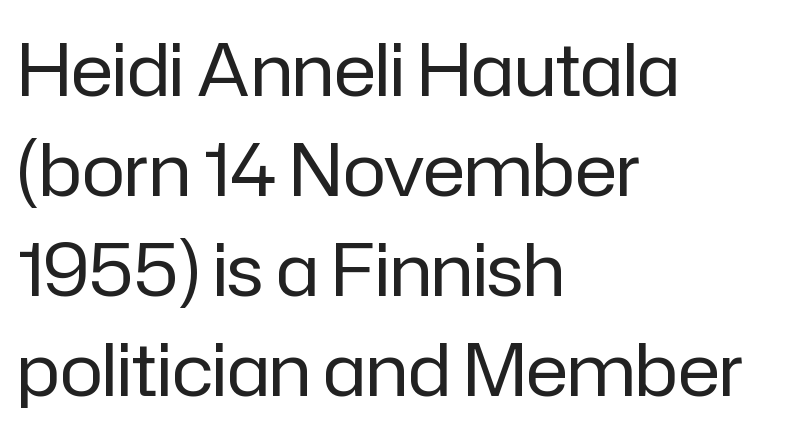
The face used here is proportionally spaced, like ordinary book or web type. One glance says typical: line gaps are just what's usual. The words here are not underlined. In terms of posture, this sample is upright.
